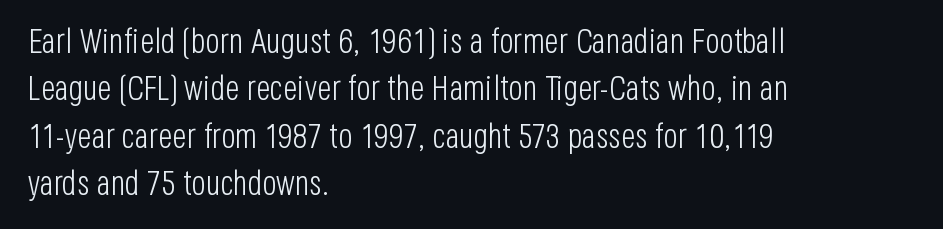
A typesetter would call this proportional, since set widths differ per character. A typesetter would call this leading conventional body-copy spacing. Weight: regular or lighter. Nope, not italic — everything's standing straight. Look at the bottom of the vertical strokes: they stop flat, with no serifs.
